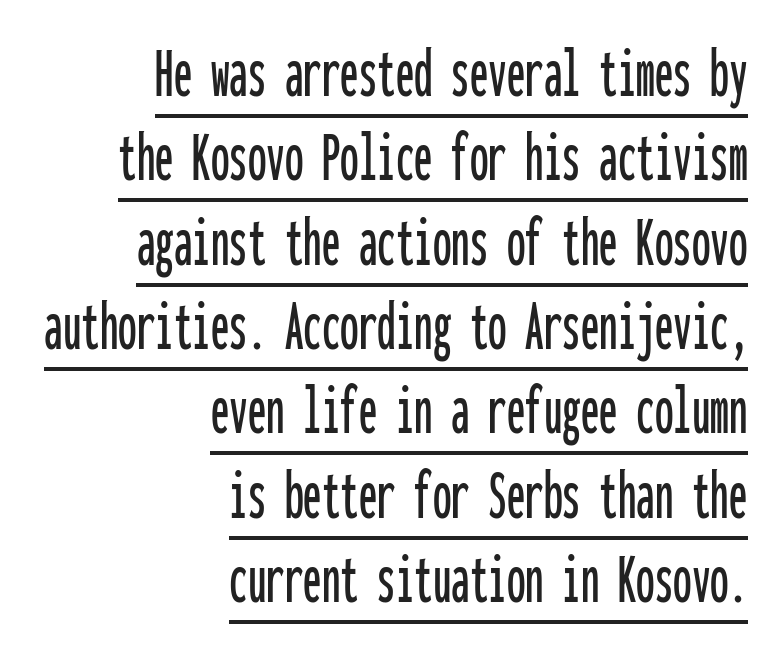
The image shows 74 px condensed sans-serif type, upright, monospaced; set right-aligned, tight line spacing (1.14x), normal letter spacing, underlined; low stroke contrast and a medium x-height.
